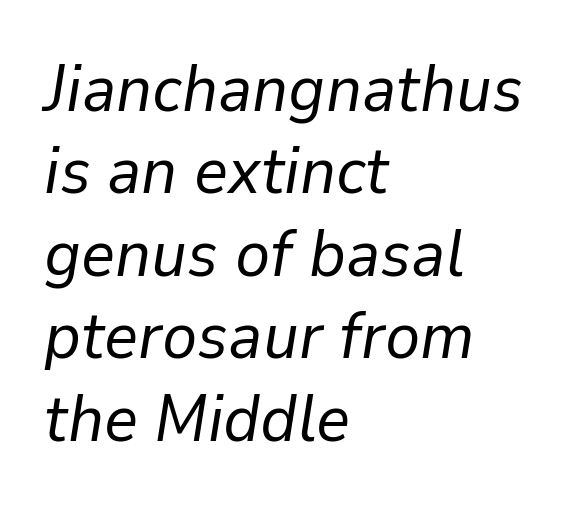
{"italic": "yes", "lean": "right", "slant_degrees": 9, "bold": "no", "weight": "regular", "width": "normal", "stroke_contrast": "low", "x_height": "medium", "monospaced": "no", "underline": "no", "align": "left", "line_spacing": "normal", "line_spacing_ratio": 1.25, "letter_spacing": "normal", "letter_spacing_em": 0.0, "glyph_px": 66}
